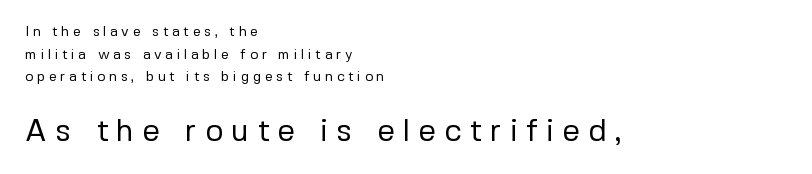
Underlining? Definitely not there. I'd call this a sans setting — the letters go barefoot. No chunkiness to these letters — they're not bold. Is this a fixed-width face? No — the glyphs have proportional, varying widths. What's the leading like? Ordinary, nothing unusual.
